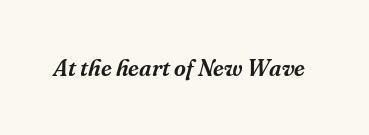
Q: Is the text italic (slanted)? A: Yes, it leans right by about 16 degrees.
Q: Is the text underlined? A: No.
Q: Is the spacing between letters normal or unusually wide? A: Normal.
